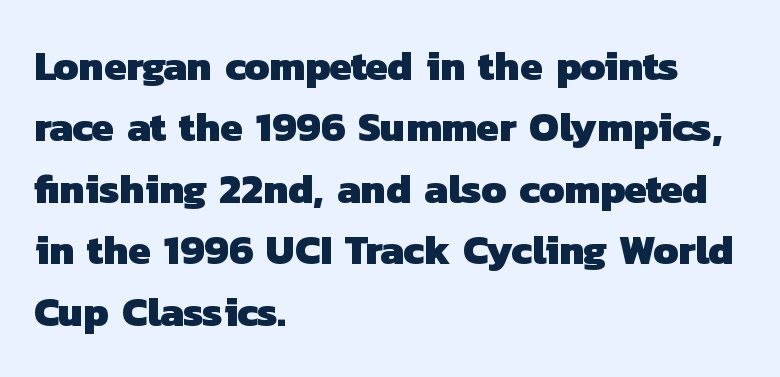
Q: Is the text bold? A: Yes.
Q: Is the typeface a serif or a sans-serif typeface? A: Sans-serif.
Q: Is the text underlined? A: No.
Q: How is the paragraph aligned? A: Left-aligned.
Q: Is the spacing between letters normal or unusually wide? A: Normal.
Q: Is the spacing between lines tight, normal or loose? A: Normal.
Q: Width (condensed, normal, or wide)? A: Normal.
Q: Stroke contrast? A: Low.
Q: x-height? A: Medium.
Q: Monospaced? A: No.
